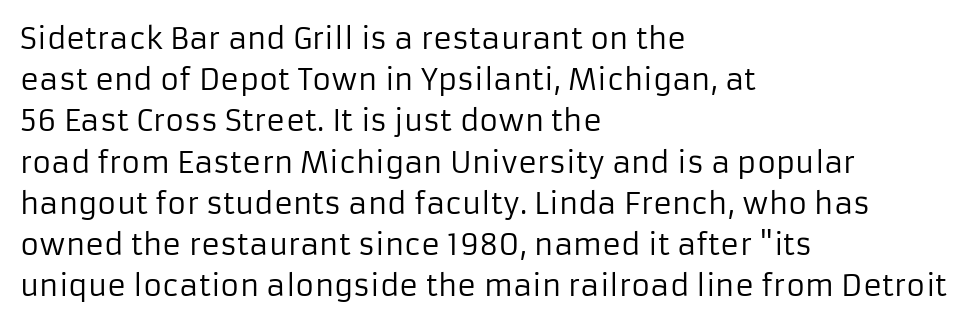
Q: Is the text bold? A: No.
Q: Is the text italic (slanted)? A: No, it is upright.
Q: Is the typeface a serif or a sans-serif typeface? A: Sans-serif.
Q: Is the text underlined? A: No.
Q: How is the paragraph aligned? A: Left-aligned.
Q: Is the spacing between letters normal or unusually wide? A: Normal.
Q: Is the spacing between lines tight, normal or loose? A: Normal.
Q: Width (condensed, normal, or wide)? A: Normal.
Q: Stroke contrast? A: Low.
Q: x-height? A: Medium.
Q: Monospaced? A: No.
